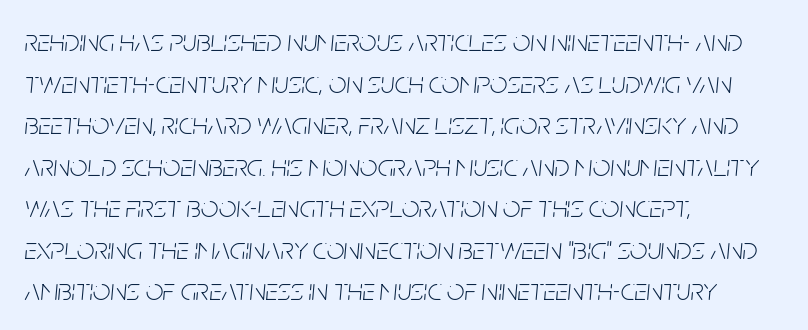
The image shows 31 px light, condensed type, italic (leaning right); set left-aligned, normal line spacing (1.34x), normal letter spacing, not underlined; low stroke contrast and a large x-height.
